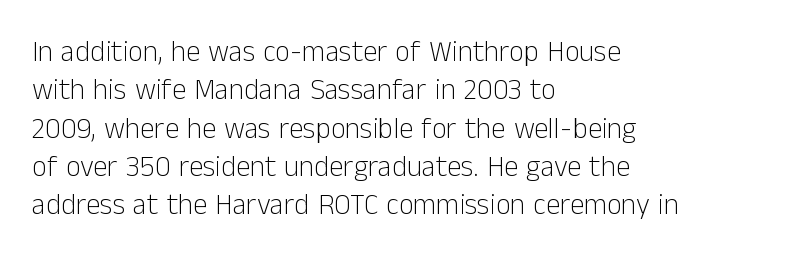
The image shows 29 px light sans-serif type, upright; set left-aligned, normal line spacing (1.32x), normal letter spacing, not underlined; low stroke contrast and a medium x-height.
